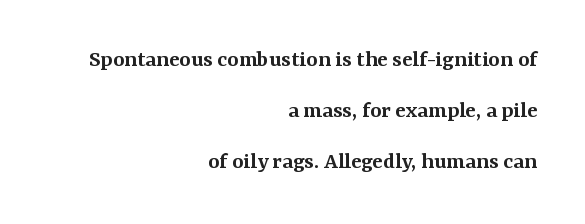
Any mark beneath the type? The region is blank. A fair bit of extra ink — the face is semibold, not bold. Baseline-to-baseline distance is far greater than the letter height. Characters follow at the spacing the type designer built in.
